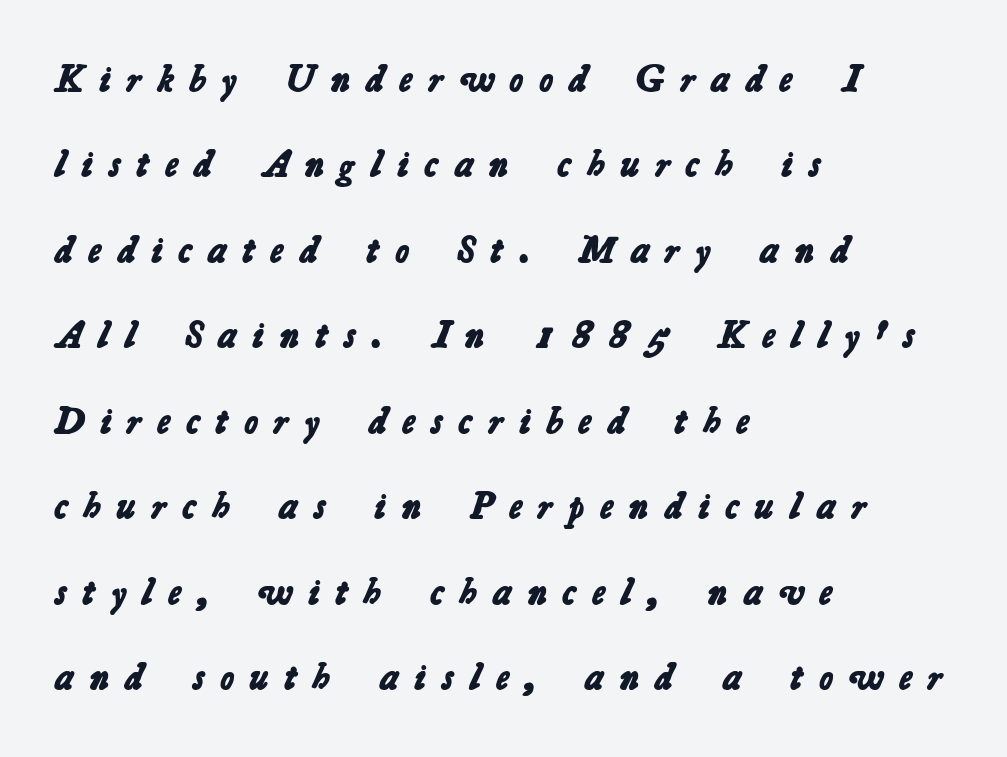
Strokes here are thick enough to call this a true bold. Varying glyph widths throughout — classic text-font behaviour. I'd call this a sans setting — the letters go barefoot. In CSS terms this would be text-align: left. Between one letter and the next there's a generous, obvious gap. The block of text is sparse from top to bottom, with ample space between rows.
